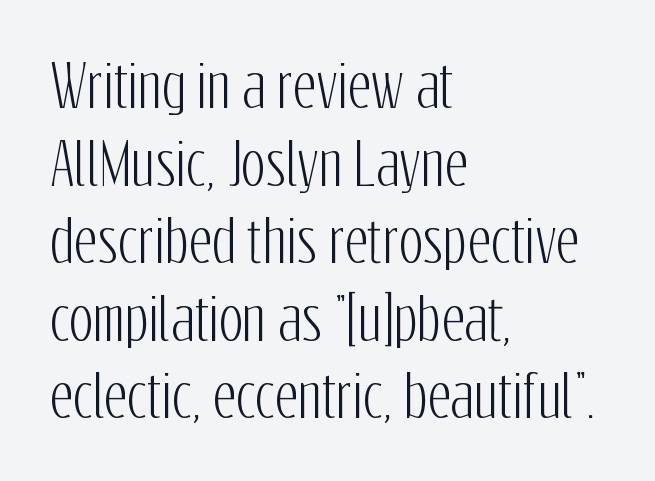
The image shows 57 px condensed sans-serif type, upright; set left-aligned, normal line spacing (1.36x), normal letter spacing, not underlined; low stroke contrast and a medium x-height.
